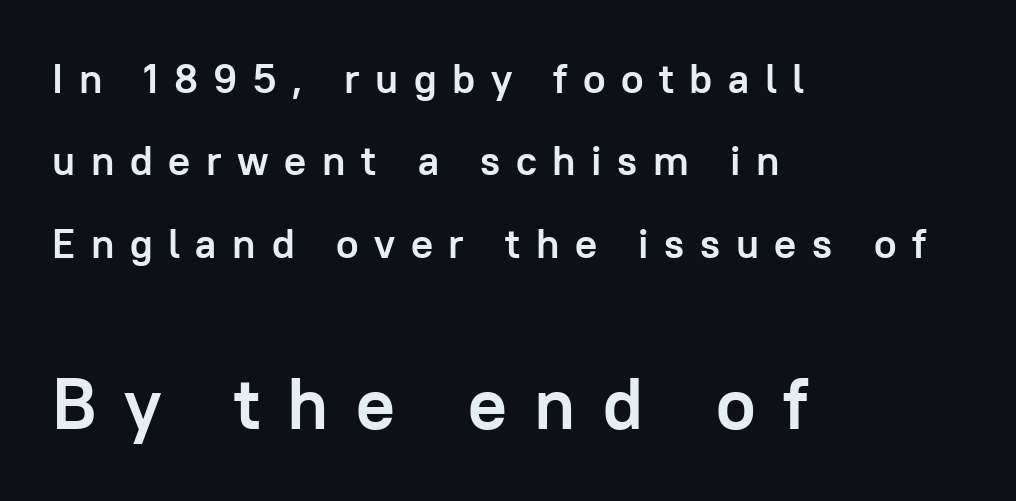
Q: Is the text bold? A: Yes.
Q: Is the text italic (slanted)? A: No, it is upright.
Q: Is the typeface a serif or a sans-serif typeface? A: Sans-serif.
Q: Is the text underlined? A: No.
Q: How is the paragraph aligned? A: Left-aligned.
Q: Is the spacing between letters normal or unusually wide? A: Unusually wide.
Q: Is the spacing between lines tight, normal or loose? A: Loose.
Q: Which block of text is set in a larger size, the first (top) or the second (bottom)? A: The second (bottom) one.
Q: Width (condensed, normal, or wide)? A: Normal.
Q: Stroke contrast? A: Low.
Q: x-height? A: Medium.
Q: Monospaced? A: No.
